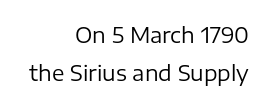
No letter is thick-stroked: the sample isn't bold. Right-aligned paragraph, ragged on the left. The letterforms sit shoulder to shoulder at normal distance. A clean baseline with only descenders dipping below it.
